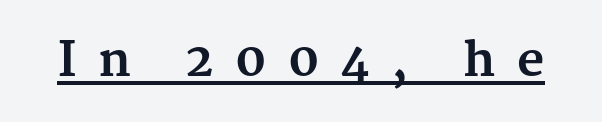
The image shows 47 px bold serif type, upright; set unusually wide letter spacing (+0.45 em), underlined; medium stroke contrast and a medium x-height.
